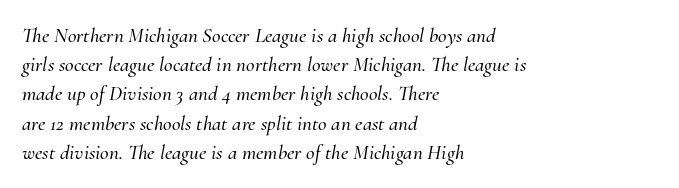
The image shows 21 px text type, italic (leaning right); set left-aligned, normal line spacing (1.39x), normal letter spacing, not underlined.
